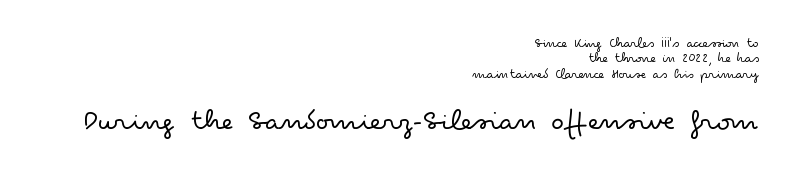
The image shows 31 px light, wide sans-serif type, upright; set right-aligned, tight line spacing (1.1x), normal letter spacing, not underlined; the second (bottom) block is 2.21x larger; low stroke contrast and a small x-height.
